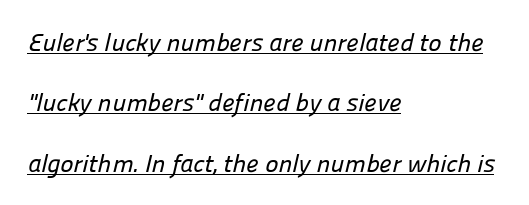
The image shows 25 px text type; set left-aligned, loose line spacing (2.42x), normal letter spacing, underlined.
